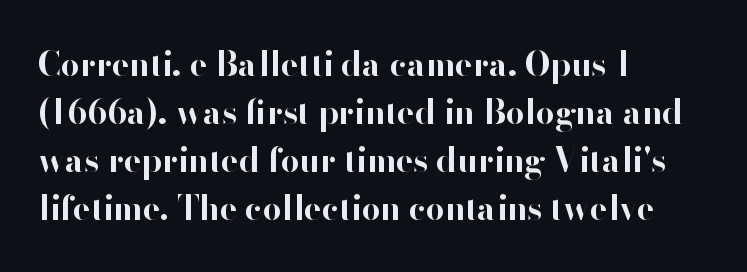
{"serif": "no", "italic": "no", "bold": "yes", "weight": "bold", "width": "normal", "stroke_contrast": "high", "x_height": "small", "monospaced": "no", "underline": "no", "align": "left", "line_spacing": "normal", "line_spacing_ratio": 1.45, "letter_spacing": "normal", "letter_spacing_em": 0.0, "glyph_px": 33}
